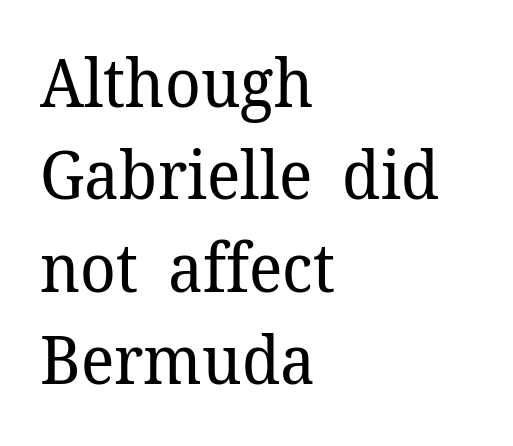
The image shows 67 px regular-weight serif type, upright; set left-aligned, normal line spacing (1.38x), normal letter spacing, not underlined; low stroke contrast and a medium x-height.
